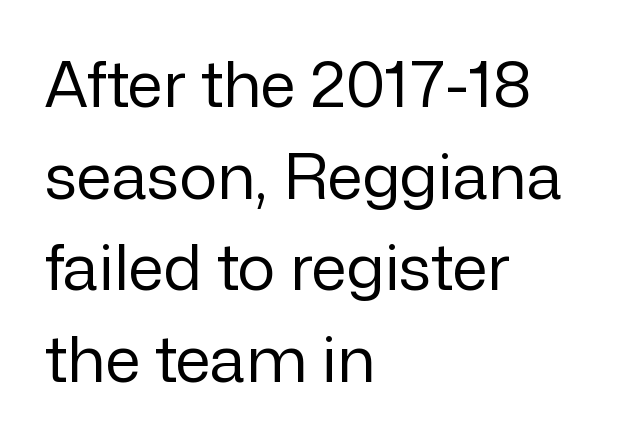
{"serif": "no", "italic": "no", "bold": "no", "weight": "regular", "width": "normal", "stroke_contrast": "low", "x_height": "medium", "monospaced": "no", "underline": "no", "align": "left", "line_spacing": "normal", "line_spacing_ratio": 1.43, "letter_spacing": "normal", "letter_spacing_em": 0.0, "glyph_px": 64}
